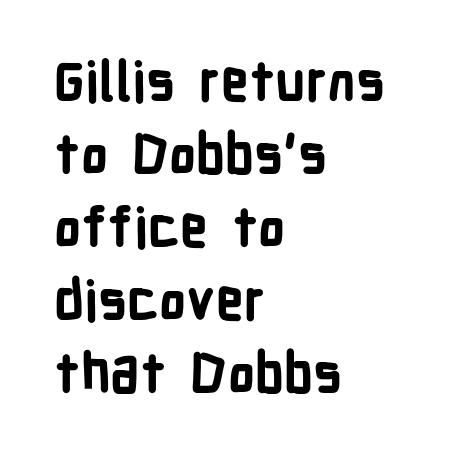
Is the letter spacing exaggerated? No — it looks like the ordinary default. Alignment: flush left. These words are printed bold, with thick strokes throughout. Rule under the text: the space is simply empty. Do the characters align in a grid? No, the font is proportional. Observe the absence of serifs on each vertical stroke in this sample.
